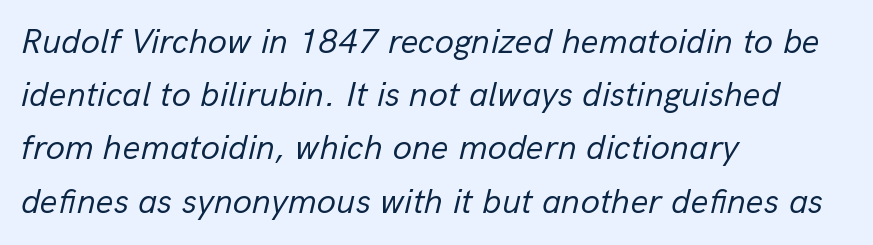
One-word summary of the alignment: left. What stands out about the letter spacing? Nothing — it is the standard amount. A typesetter would mark this as italic. Do the characters align in a grid? No, the font is proportional. Has an underline been added? It has not. Vertical spacing — default.
